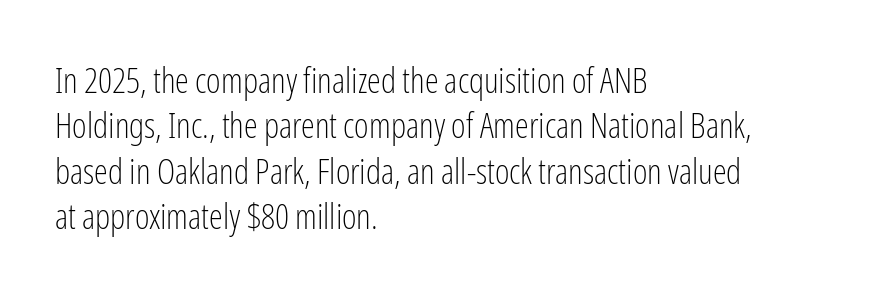
The image shows 35 px light, condensed sans-serif type, upright; set left-aligned, normal line spacing (1.3x), normal letter spacing, not underlined; low stroke contrast and a medium x-height.
